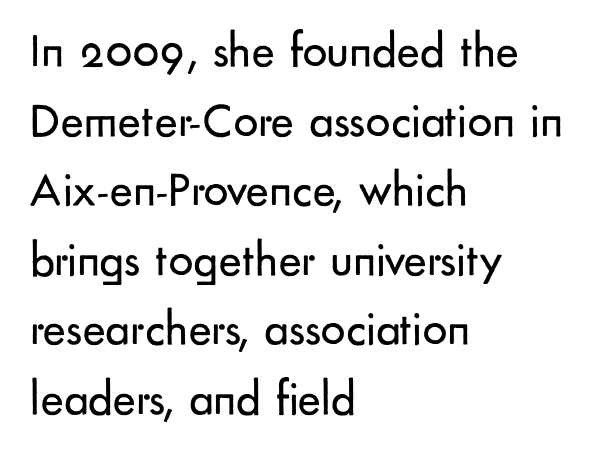
These lines stack with their left ends in a neat column. One glance says typical: line gaps are just what's usual. Compared with typical body copy, the letter spacing here is the same. In terms of letterform style, serifs are entirely absent. No italicization has been applied; the sample stays upright. No chunkiness to these letters — they're not bold.
